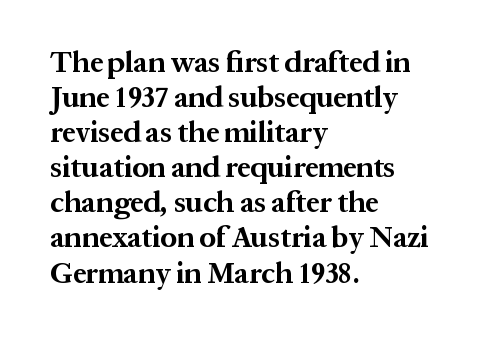
The image shows 29 px bold serif type, upright; set left-aligned, line spacing 1.21x, normal letter spacing, not underlined; medium stroke contrast and a medium x-height.
